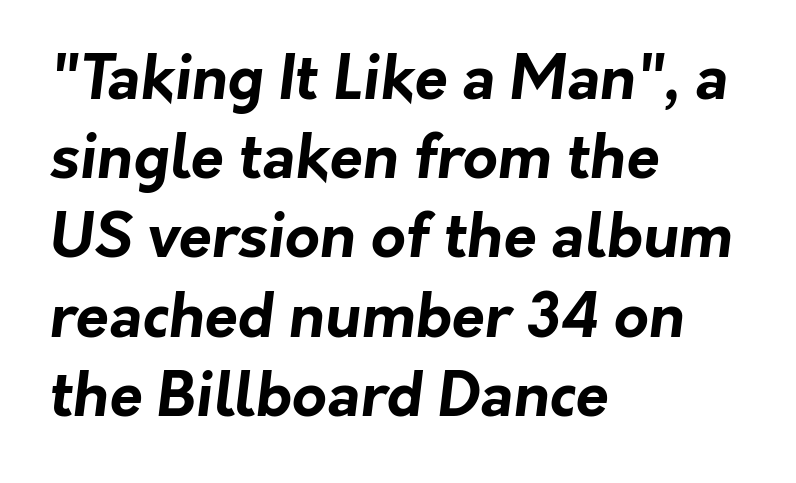
The image shows 60 px bold sans-serif type; set left-aligned, normal line spacing (1.32x), normal letter spacing, not underlined; low stroke contrast and a medium x-height.
